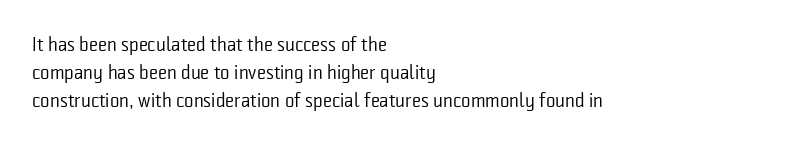
Nothing heavy about these letters — not bold at all. Compared with a centered layout, this one pins lines to the left instead. Spacing between characters is what you'd get straight out of the box. Posture: vertical. Anything drawn beneath the words? Only blank space.
